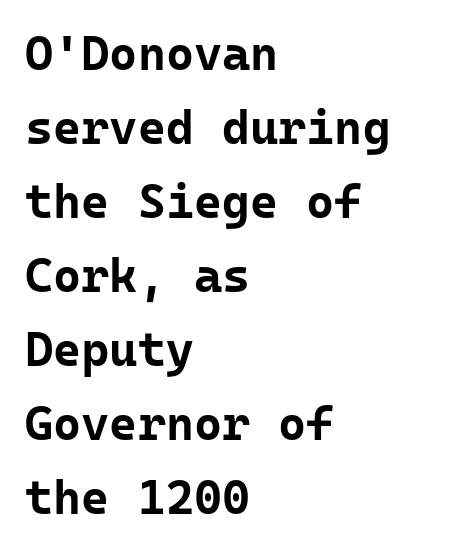
Evenly set lines give the paragraph a standard silhouette. Inter-character spacing is left at the font's built-in metrics. Designer's note — italics off, roman on. Is this a sans? Yes — the strokes have no serifs. Summary of weight: heavy, a full bold. These lines are rendered in a fixed-pitch font.
